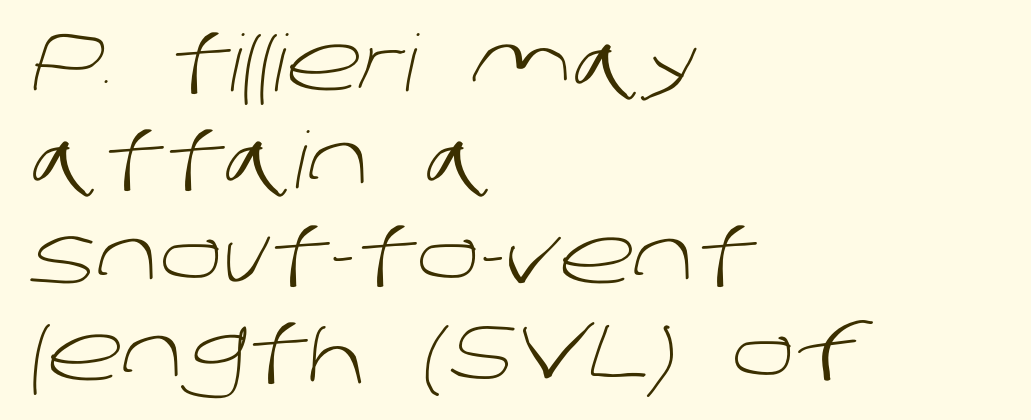
Q: Is the text bold? A: No.
Q: Is the typeface a serif or a sans-serif typeface? A: Sans-serif.
Q: Is the text underlined? A: No.
Q: How is the paragraph aligned? A: Left-aligned.
Q: Is the spacing between letters normal or unusually wide? A: Normal.
Q: Width (condensed, normal, or wide)? A: Normal.
Q: Stroke contrast? A: Low.
Q: x-height? A: Large.
Q: Monospaced? A: No.
